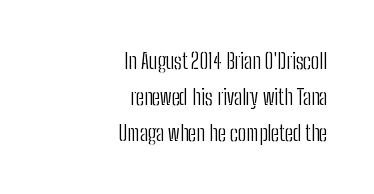
{"italic": "no", "bold": "no", "underline": "no", "align": "right", "line_spacing": "normal", "line_spacing_ratio": 1.64, "letter_spacing": "normal", "letter_spacing_em": 0.0, "glyph_px": 22}
